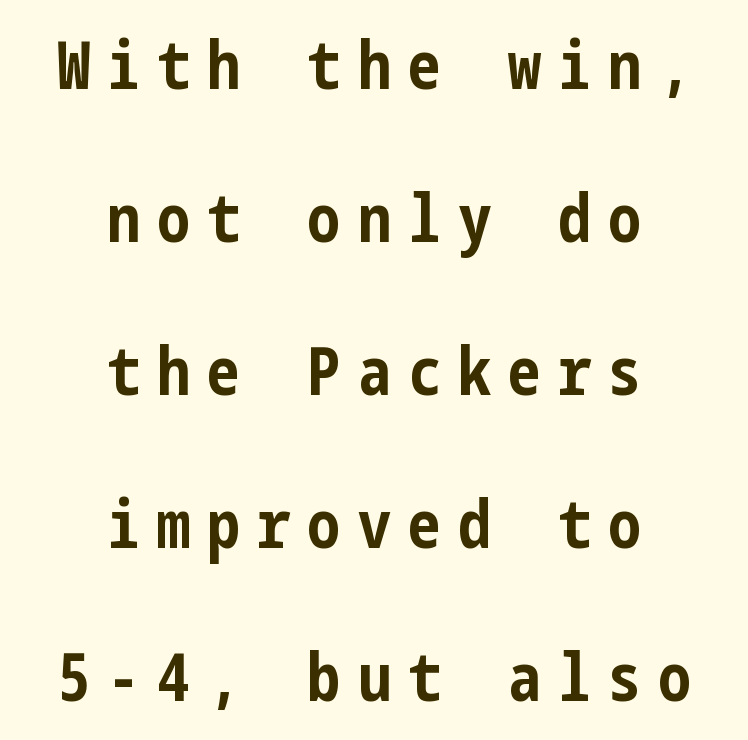
Q: Is the text bold? A: Yes.
Q: Is the text italic (slanted)? A: No, it is upright.
Q: Is the typeface a serif or a sans-serif typeface? A: Sans-serif.
Q: Is the text underlined? A: No.
Q: How is the paragraph aligned? A: Centered.
Q: Is the spacing between letters normal or unusually wide? A: Unusually wide.
Q: Is the spacing between lines tight, normal or loose? A: Loose.
Q: Width (condensed, normal, or wide)? A: Condensed.
Q: Stroke contrast? A: Low.
Q: x-height? A: Medium.
